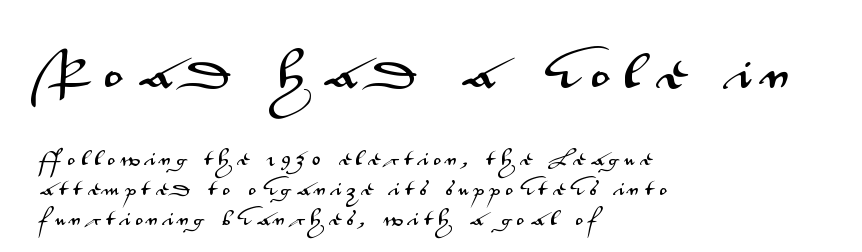
Character size in the leading block exceeds that of the trailing block. Grotesque or geometric, the face here clearly has no serifs. Between one letter and the next there's a generous, obvious gap. Unmarked baselines from the first word to the last. This rendering uses left alignment, leaving the right contour irregular.
